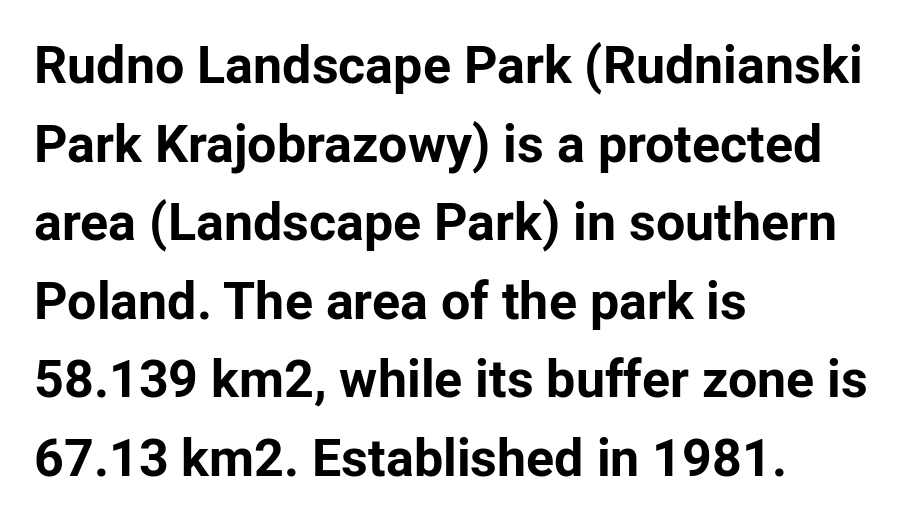
This sample keeps an unexceptional amount of space between lines. Teacher's note: observe the even left margin — that is flush-left alignment. These lines carry a lot of weight — the face is fully bold. Is this a sans? Yes — the strokes have no serifs. Quick note: underline off. What stands out about the letter spacing? Nothing — it is the standard amount.
